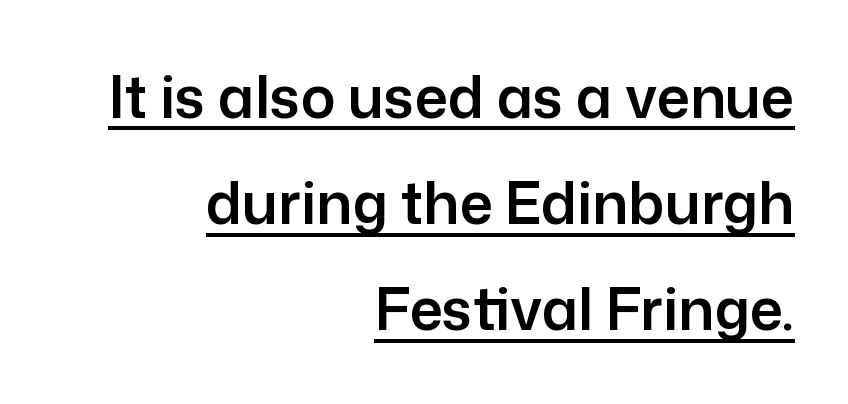
{"serif": "no", "italic": "no", "width": "normal", "stroke_contrast": "low", "x_height": "medium", "monospaced": "no", "underline": "yes", "align": "right", "line_spacing_ratio": 1.83, "letter_spacing": "normal", "letter_spacing_em": 0.0, "glyph_px": 58}
